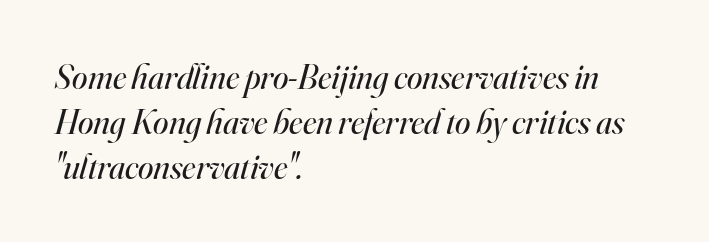
Look at the tracking — it's just the regular setting, nothing added. The glyphs are unaccompanied by any horizontal stroke below them. Do the characters align in a grid? No, the font is proportional. Stroke terminals: seriffed.
